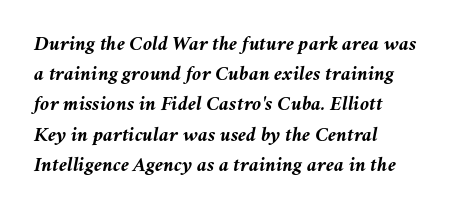
{"italic": "yes", "lean": "right", "slant_degrees": 11, "bold": "yes", "underline": "no", "align": "left", "line_spacing": "normal", "line_spacing_ratio": 1.44, "letter_spacing": "normal", "letter_spacing_em": 0.0, "glyph_px": 21}
